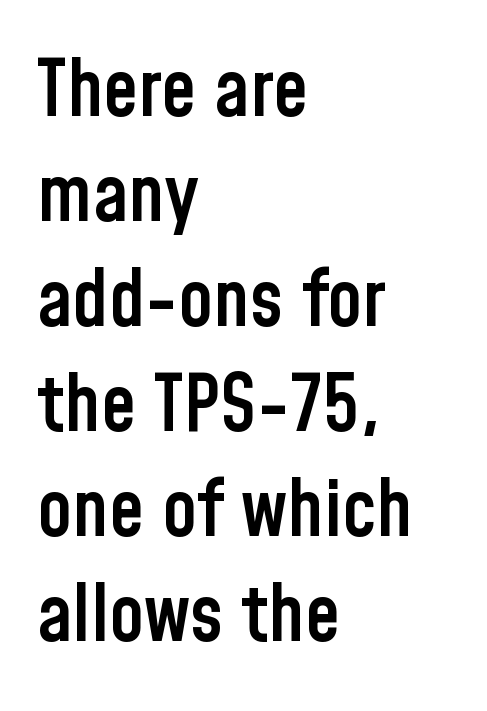
{"serif": "no", "italic": "no", "bold": "semi", "weight": "semibold", "width": "condensed", "stroke_contrast": "low", "x_height": "medium", "monospaced": "no", "underline": "no", "align": "left", "line_spacing": "normal", "line_spacing_ratio": 1.33, "letter_spacing": "normal", "letter_spacing_em": 0.0, "glyph_px": 79}
